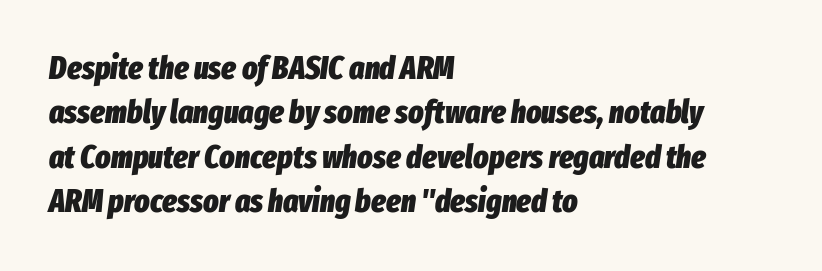
{"italic": "yes", "lean": "right", "slant_degrees": 8, "bold": "yes", "weight": "heavy", "width": "condensed", "stroke_contrast": "low", "x_height": "medium", "monospaced": "no", "underline": "no", "align": "left", "line_spacing": "normal", "line_spacing_ratio": 1.39, "letter_spacing": "normal", "letter_spacing_em": 0.0, "glyph_px": 32}
